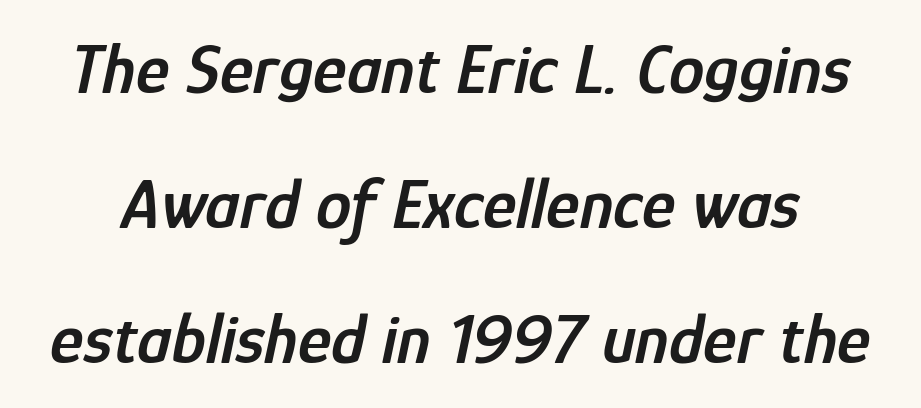
The image shows 71 px semibold, condensed type, italic (leaning right); set loose line spacing (1.9x), normal letter spacing, not underlined; low stroke contrast and a medium x-height.
